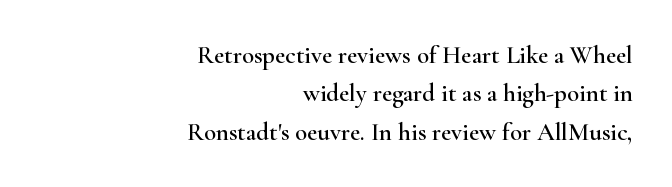
Leading: standard. Decoration check: the copy has no underline. Line endings align vertically; line beginnings do not. Nobody touched the tracking dial on this one.
